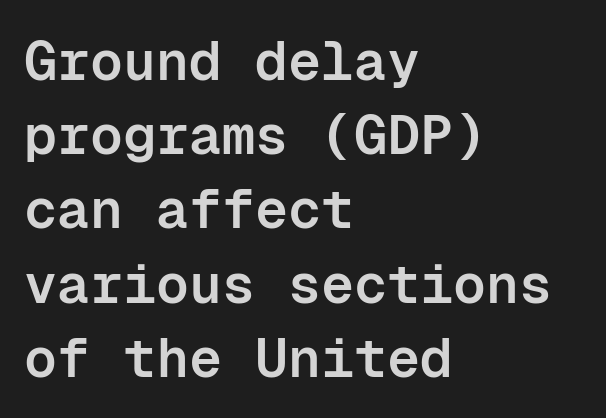
Q: Is the text bold? A: Semi-bold.
Q: Is the text italic (slanted)? A: No, it is upright.
Q: Is the typeface a serif or a sans-serif typeface? A: Sans-serif.
Q: Is the text underlined? A: No.
Q: How is the paragraph aligned? A: Left-aligned.
Q: Is the spacing between letters normal or unusually wide? A: Normal.
Q: Is the spacing between lines tight, normal or loose? A: Normal.
Q: Width (condensed, normal, or wide)? A: Normal.
Q: Stroke contrast? A: Low.
Q: x-height? A: Medium.
Q: Monospaced? A: Yes.
